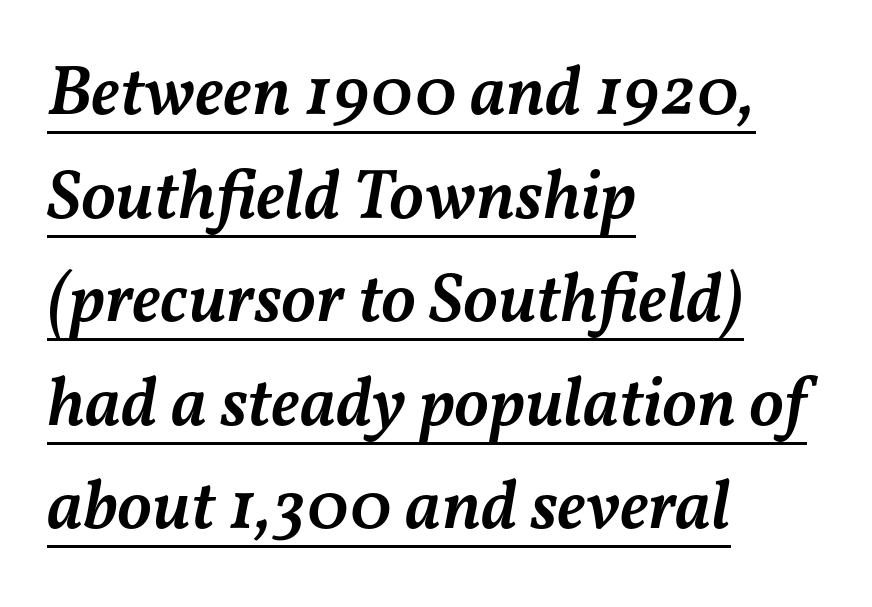
The image shows 70 px semibold type, italic (leaning right); set left-aligned, normal line spacing (1.48x), normal letter spacing, underlined; medium stroke contrast and a medium x-height.
